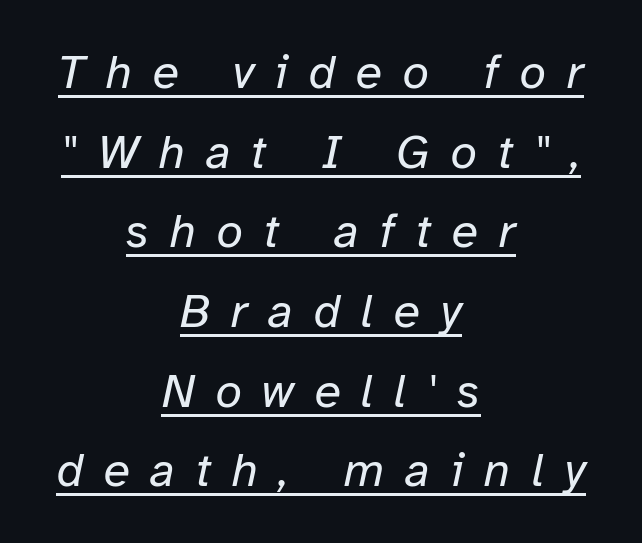
{"italic": "yes", "lean": "right", "slant_degrees": 12, "bold": "no", "weight": "regular", "width": "normal", "stroke_contrast": "low", "x_height": "medium", "monospaced": "no", "underline": "yes", "align": "center", "line_spacing": "normal", "line_spacing_ratio": 1.66, "letter_spacing": "wide", "letter_spacing_em": 0.43, "glyph_px": 48}
